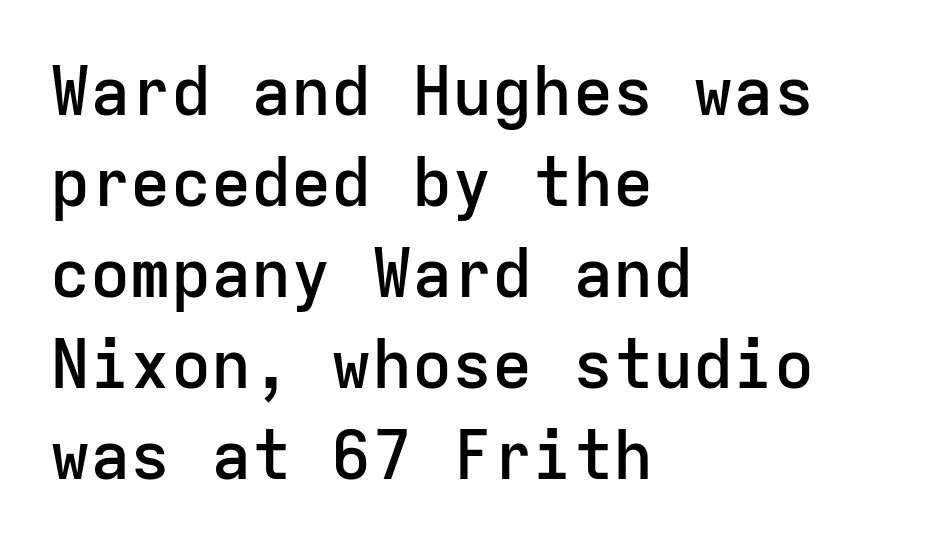
The image shows 67 px semibold sans-serif type, upright, monospaced; set left-aligned, normal line spacing (1.36x), normal letter spacing, not underlined; low stroke contrast and a medium x-height.
